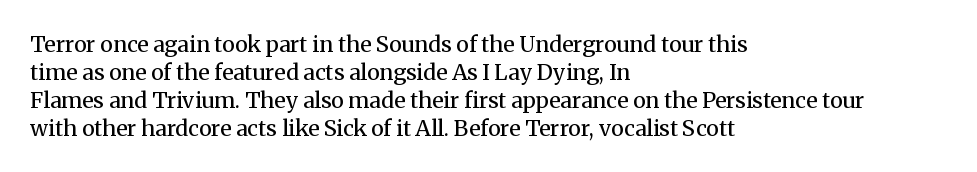
Q: Is the text bold? A: No.
Q: Is the text italic (slanted)? A: No, it is upright.
Q: Is the text underlined? A: No.
Q: How is the paragraph aligned? A: Left-aligned.
Q: Is the spacing between letters normal or unusually wide? A: Normal.
Q: Is the spacing between lines tight, normal or loose? A: Normal.
